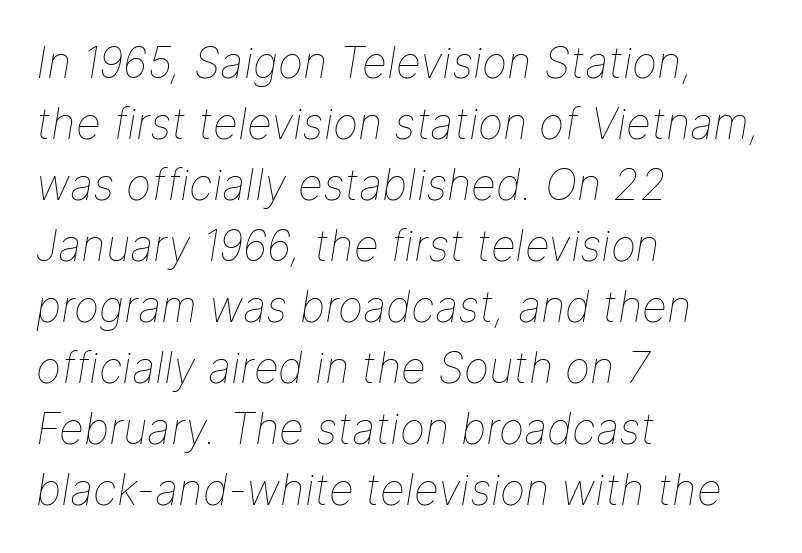
{"italic": "yes", "lean": "right", "slant_degrees": 9, "bold": "no", "weight": "thin", "width": "normal", "stroke_contrast": "low", "x_height": "medium", "monospaced": "no", "underline": "no", "align": "left", "line_spacing": "normal", "line_spacing_ratio": 1.42, "letter_spacing": "normal", "letter_spacing_em": 0.0, "glyph_px": 43}
